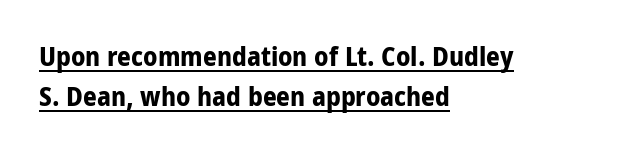
Q: Is the text bold? A: Yes.
Q: Is the text italic (slanted)? A: No, it is upright.
Q: Is the text underlined? A: Yes.
Q: How is the paragraph aligned? A: Left-aligned.
Q: Is the spacing between letters normal or unusually wide? A: Normal.
Q: Is the spacing between lines tight, normal or loose? A: Normal.
